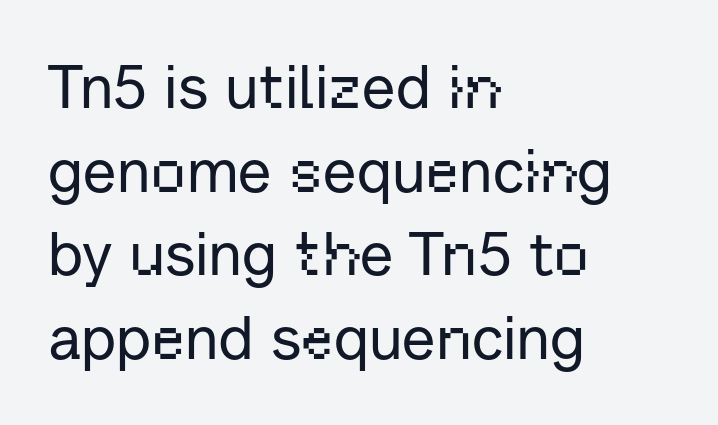
Q: Is the text italic (slanted)? A: No, it is upright.
Q: Is the typeface a serif or a sans-serif typeface? A: Sans-serif.
Q: Is the text underlined? A: No.
Q: How is the paragraph aligned? A: Left-aligned.
Q: Is the spacing between letters normal or unusually wide? A: Normal.
Q: Is the spacing between lines tight, normal or loose? A: Normal.
Q: Width (condensed, normal, or wide)? A: Normal.
Q: Stroke contrast? A: Low.
Q: x-height? A: Medium.
Q: Monospaced? A: No.
